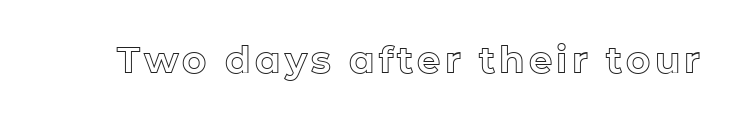
Q: Is the text italic (slanted)? A: No, it is upright.
Q: Is the text underlined? A: No.
Q: Width (condensed, normal, or wide)? A: Normal.
Q: x-height? A: Medium.
Q: Monospaced? A: No.
